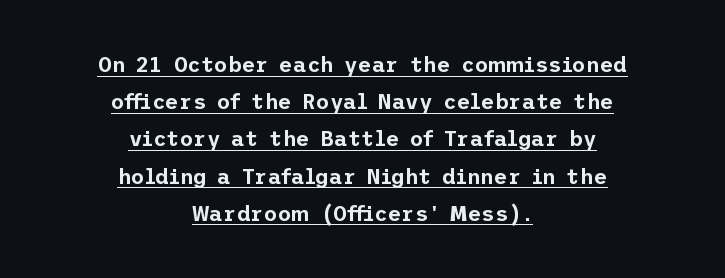
Q: Is the text italic (slanted)? A: No, it is upright.
Q: Is the text underlined? A: Yes.
Q: How is the paragraph aligned? A: Centered.
Q: Is the spacing between letters normal or unusually wide? A: Normal.
